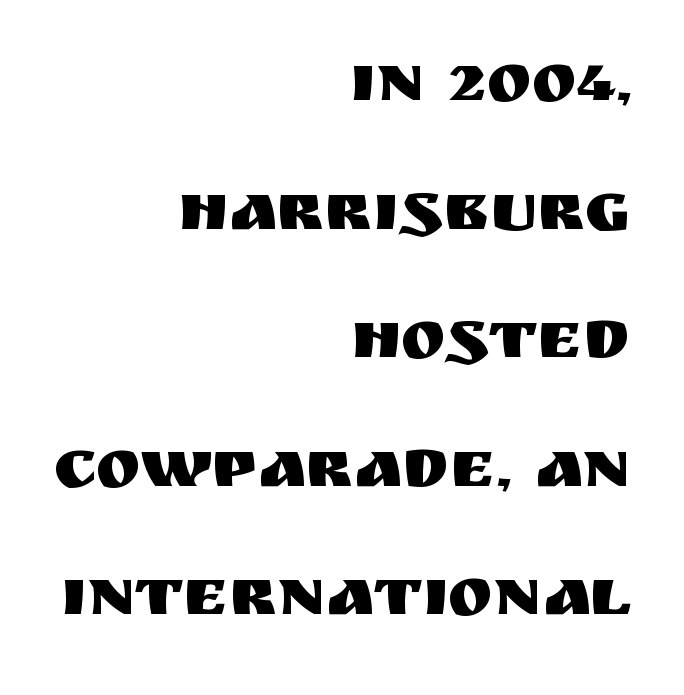
{"serif": "no", "italic": "no", "width": "normal", "stroke_contrast": "medium", "x_height": "large", "monospaced": "no", "underline": "no", "align": "right", "line_spacing_ratio": 1.89, "letter_spacing": "normal", "letter_spacing_em": 0.0, "glyph_px": 68}
